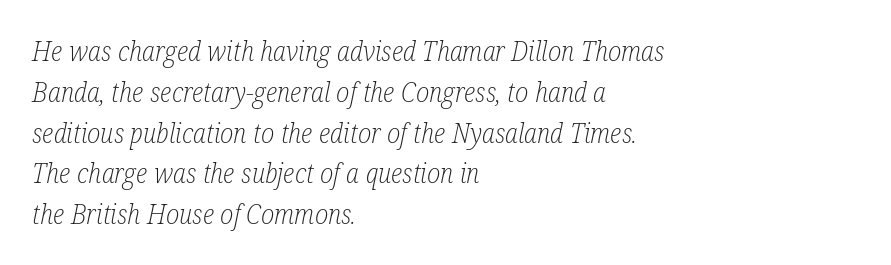
The image shows 27 px text type, italic (leaning right); set left-aligned, normal line spacing (1.51x), normal letter spacing, not underlined.
